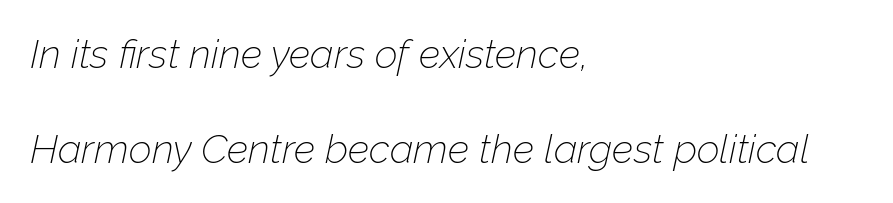
{"italic": "yes", "lean": "right", "slant_degrees": 12, "bold": "no", "weight": "thin", "width": "normal", "stroke_contrast": "low", "x_height": "medium", "monospaced": "no", "underline": "no", "align": "left", "line_spacing": "loose", "line_spacing_ratio": 2.37, "letter_spacing": "normal", "letter_spacing_em": 0.0, "glyph_px": 40}
